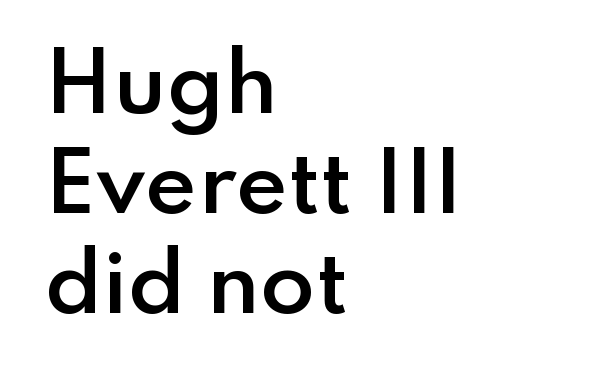
The image shows 80 px semibold sans-serif type, upright; set left-aligned, normal line spacing (1.25x), normal letter spacing, not underlined; low stroke contrast and a small x-height.
